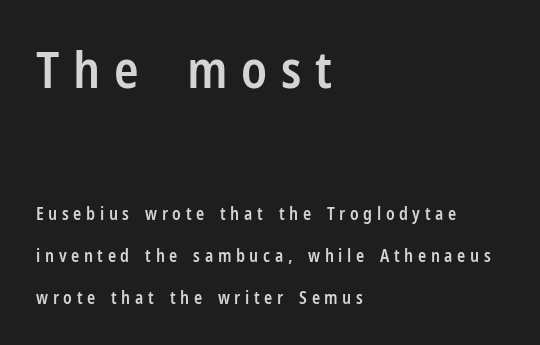
Q: Is the text bold? A: Semi-bold.
Q: Is the text italic (slanted)? A: No, it is upright.
Q: Is the typeface a serif or a sans-serif typeface? A: Sans-serif.
Q: Is the text underlined? A: No.
Q: How is the paragraph aligned? A: Left-aligned.
Q: Is the spacing between letters normal or unusually wide? A: Unusually wide.
Q: Is the spacing between lines tight, normal or loose? A: Loose.
Q: Which block of text is set in a larger size, the first (top) or the second (bottom)? A: The first (top) one.
Q: Width (condensed, normal, or wide)? A: Condensed.
Q: Stroke contrast? A: Low.
Q: x-height? A: Medium.
Q: Monospaced? A: No.
